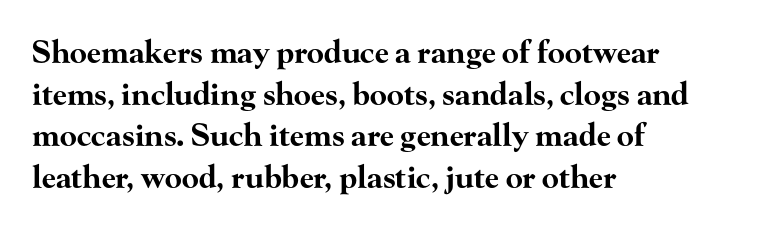
Q: Is the text bold? A: Yes.
Q: Is the text italic (slanted)? A: No, it is upright.
Q: Is the typeface a serif or a sans-serif typeface? A: Serif.
Q: Is the text underlined? A: No.
Q: How is the paragraph aligned? A: Left-aligned.
Q: Is the spacing between letters normal or unusually wide? A: Normal.
Q: Is the spacing between lines tight, normal or loose? A: Normal.
Q: Width (condensed, normal, or wide)? A: Wide.
Q: Stroke contrast? A: High.
Q: x-height? A: Small.
Q: Monospaced? A: No.
